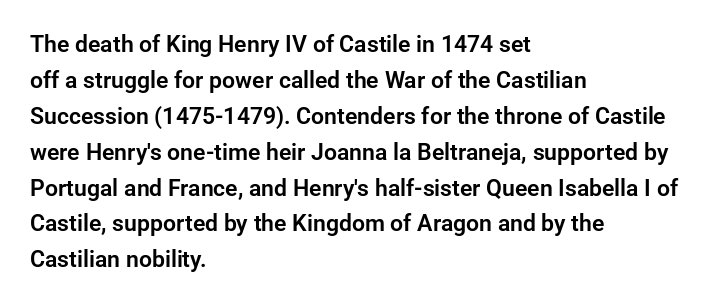
{"italic": "no", "underline": "no", "align": "left", "line_spacing": "normal", "line_spacing_ratio": 1.56, "letter_spacing": "normal", "letter_spacing_em": 0.0, "glyph_px": 23}
